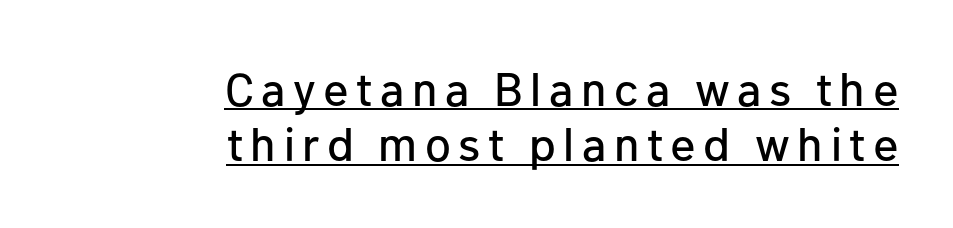
The image shows 47 px sans-serif type, upright; set right-aligned, line spacing 1.18x, underlined; low stroke contrast and a medium x-height.
